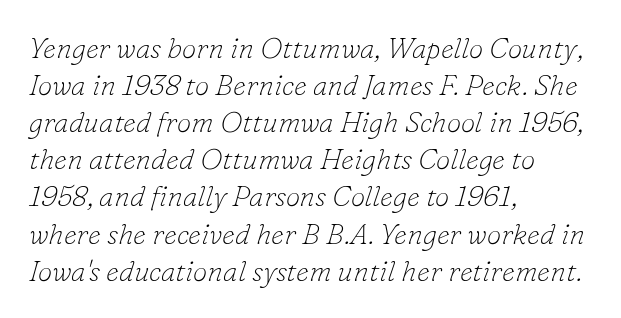
The image shows 29 px thin serif type, italic (leaning right); set left-aligned, normal line spacing (1.28x), normal letter spacing, not underlined; low stroke contrast and a small x-height.
